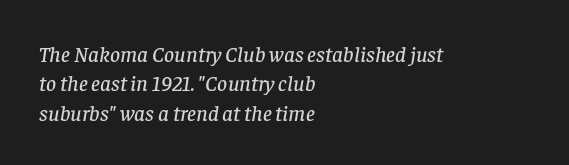
If you drew a line through each stem, it would be angled. Spacing between characters is what you'd get straight out of the box. The ragged edge is on the right, which tells us the setting is flush left. The designer left line spacing at the default.
